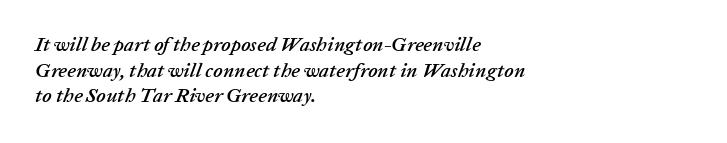
The baseline area is clear. There's an unmistakable incline to the writing here. A typesetter would call this leading conventional body-copy spacing. This sample is left-justified, so line endings fall wherever the words run out. What stands out about the letter spacing? Nothing — it is the standard amount.
